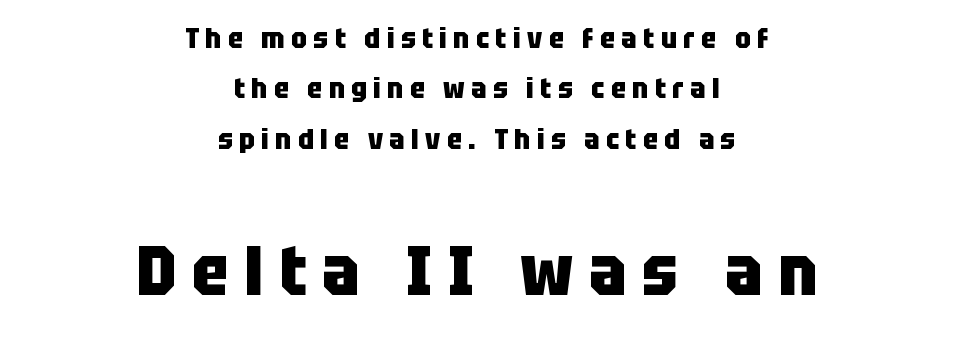
The image shows 69 px heavy, condensed sans-serif type, upright; set centered, line spacing 1.8x, unusually wide letter spacing (+0.23 em), not underlined; the second (bottom) block is 2.46x larger; low stroke contrast and a large x-height.
